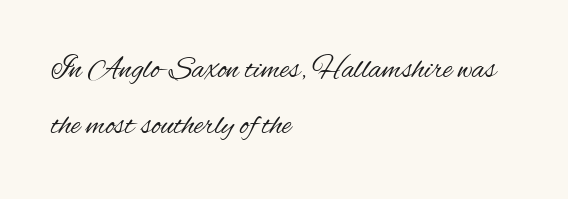
{"serif": "no", "bold": "no", "weight": "regular", "width": "condensed", "stroke_contrast": "medium", "x_height": "small", "monospaced": "no", "underline": "no", "align": "left", "line_spacing_ratio": 1.81, "letter_spacing": "normal", "letter_spacing_em": 0.0, "glyph_px": 31}
